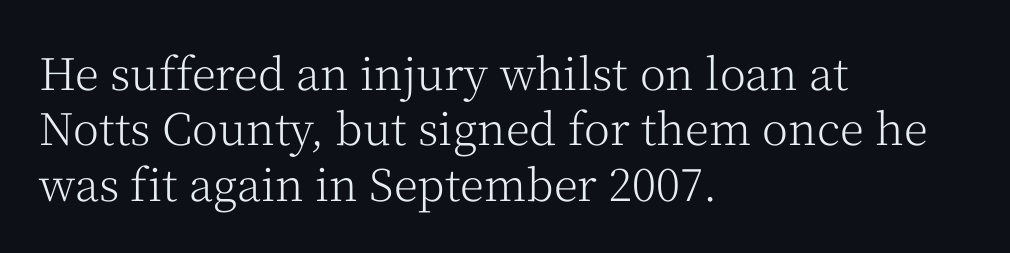
Q: Is the text bold? A: No.
Q: Is the text italic (slanted)? A: No, it is upright.
Q: Is the typeface a serif or a sans-serif typeface? A: Serif.
Q: Is the text underlined? A: No.
Q: How is the paragraph aligned? A: Left-aligned.
Q: Is the spacing between letters normal or unusually wide? A: Normal.
Q: Is the spacing between lines tight, normal or loose? A: Normal.
Q: Width (condensed, normal, or wide)? A: Normal.
Q: Stroke contrast? A: Medium.
Q: x-height? A: Medium.
Q: Monospaced? A: No.
